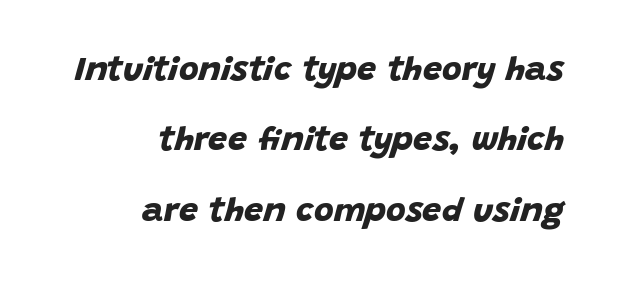
Every letter is thick-stroked: bold, no question. This block would shrink considerably if given ordinary leading; it's expanded now. The gaps between neighbouring characters are ordinary and unremarkable. A student would call this right alignment; a typographer would say flush right, rag left. Think of a printed novel: that variable character pitch is what you see here.
